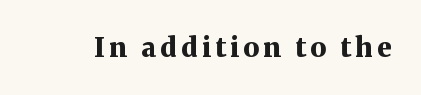
{"italic": "no", "bold": "yes", "underline": "no", "glyph_px": 27}
